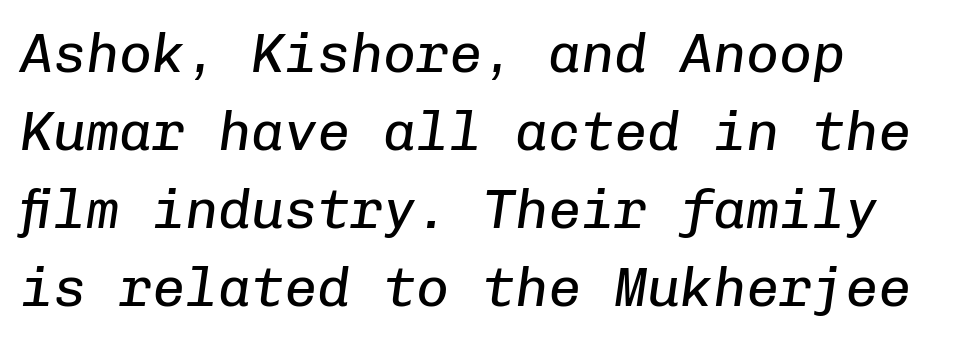
{"italic": "yes", "lean": "right", "slant_degrees": 8, "bold": "no", "weight": "regular", "width": "normal", "stroke_contrast": "low", "x_height": "medium", "monospaced": "yes", "underline": "no", "align": "left", "line_spacing": "normal", "line_spacing_ratio": 1.42, "letter_spacing": "normal", "letter_spacing_em": 0.0, "glyph_px": 55}
